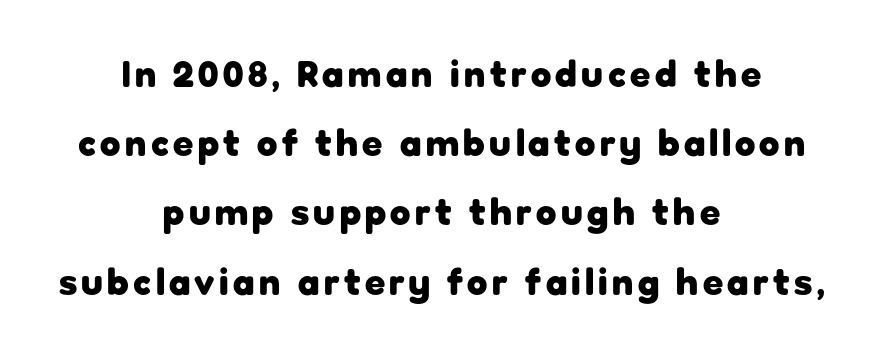
Q: Is the text bold? A: Yes.
Q: Is the text italic (slanted)? A: No, it is upright.
Q: Is the typeface a serif or a sans-serif typeface? A: Sans-serif.
Q: Is the text underlined? A: No.
Q: How is the paragraph aligned? A: Centered.
Q: Width (condensed, normal, or wide)? A: Normal.
Q: Stroke contrast? A: Low.
Q: x-height? A: Medium.
Q: Monospaced? A: No.
